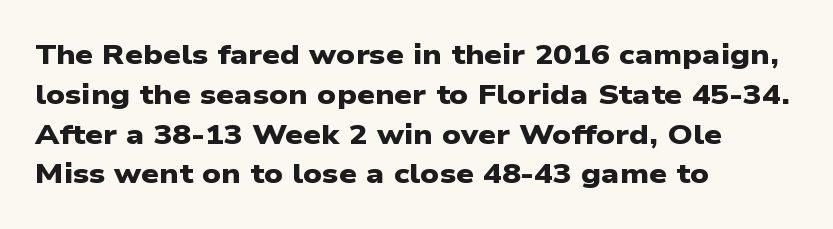
Baseline-to-baseline distance is the conventional proportion of letter height. Honestly, the letter spacing is just normal — you wouldn't notice it. A typesetter would call this proportional, since set widths differ per character. Where is the straight margin? On the left. These lines carry a lot of weight — the face is fully bold. A clean baseline with only descenders dipping below it.
